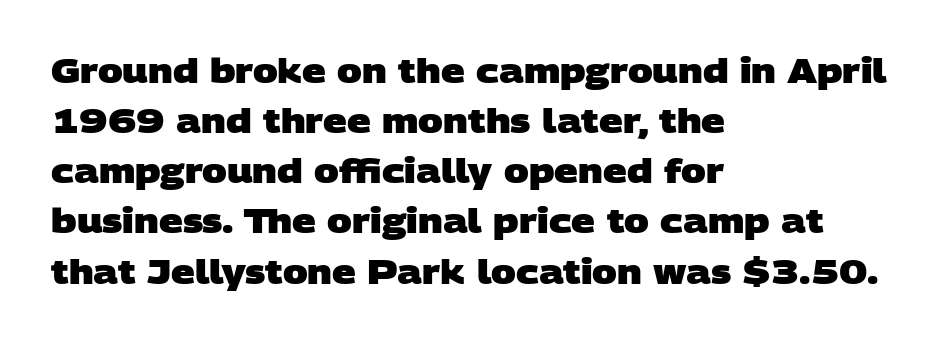
{"serif": "no", "bold": "yes", "weight": "heavy", "width": "wide", "stroke_contrast": "low", "x_height": "large", "monospaced": "no", "underline": "no", "align": "left", "line_spacing": "normal", "line_spacing_ratio": 1.52, "letter_spacing": "normal", "letter_spacing_em": 0.0, "glyph_px": 33}
